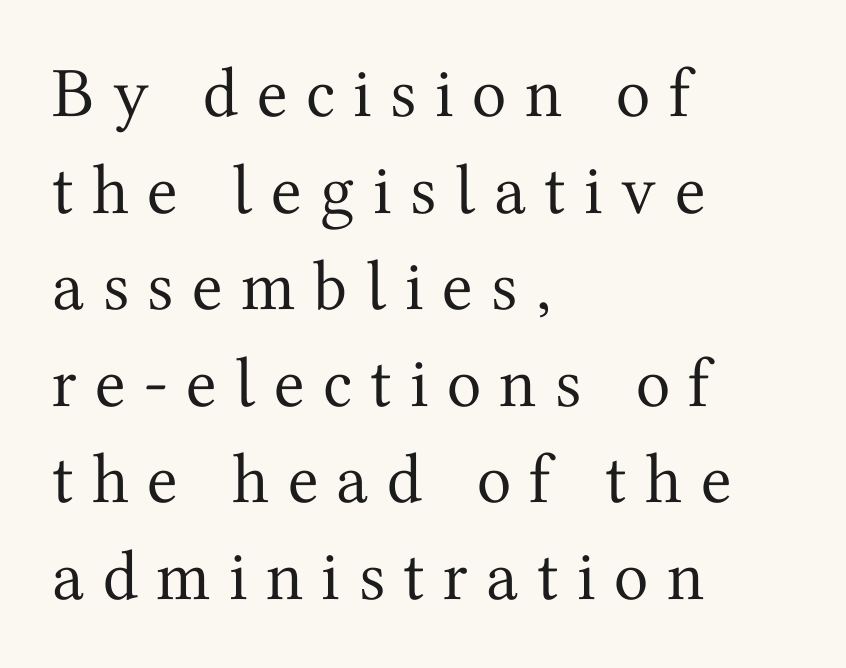
Q: Is the text bold? A: No.
Q: Is the text italic (slanted)? A: No, it is upright.
Q: Is the typeface a serif or a sans-serif typeface? A: Serif.
Q: Is the text underlined? A: No.
Q: How is the paragraph aligned? A: Left-aligned.
Q: Is the spacing between letters normal or unusually wide? A: Unusually wide.
Q: Is the spacing between lines tight, normal or loose? A: Normal.
Q: Width (condensed, normal, or wide)? A: Normal.
Q: Stroke contrast? A: Medium.
Q: x-height? A: Medium.
Q: Monospaced? A: No.
